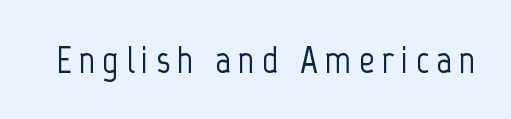
The image shows 39 px condensed sans-serif type, upright; set not underlined; low stroke contrast and a medium x-height.
